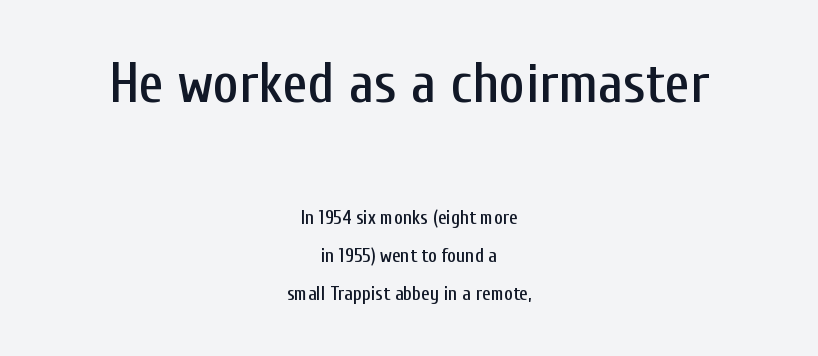
{"serif": "no", "italic": "no", "width": "condensed", "stroke_contrast": "low", "x_height": "medium", "monospaced": "no", "underline": "no", "align": "center", "line_spacing": "loose", "line_spacing_ratio": 1.99, "letter_spacing": "normal", "letter_spacing_em": 0.0, "larger_block": "first", "size_ratio": 2.95, "glyph_px": 56}
